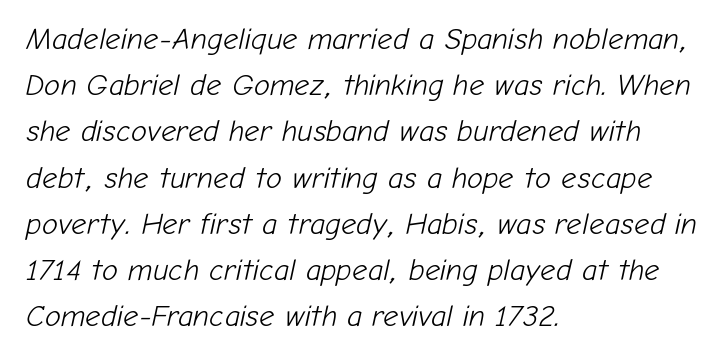
Q: Is the text bold? A: No.
Q: Is the text italic (slanted)? A: Yes, it leans right by about 12 degrees.
Q: Is the text underlined? A: No.
Q: How is the paragraph aligned? A: Left-aligned.
Q: Is the spacing between letters normal or unusually wide? A: Normal.
Q: Is the spacing between lines tight, normal or loose? A: Normal.
Q: Width (condensed, normal, or wide)? A: Normal.
Q: Stroke contrast? A: Low.
Q: x-height? A: Medium.
Q: Monospaced? A: No.
